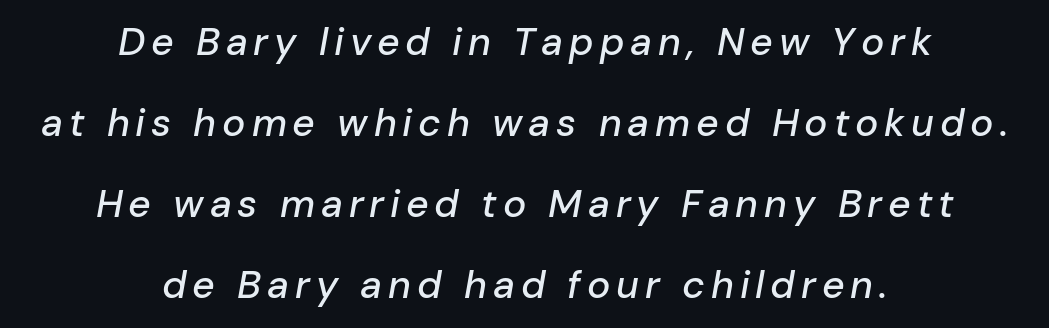
The image shows 39 px text type, italic (leaning right); set centered, loose line spacing (2.08x), not underlined; low stroke contrast and a medium x-height.
